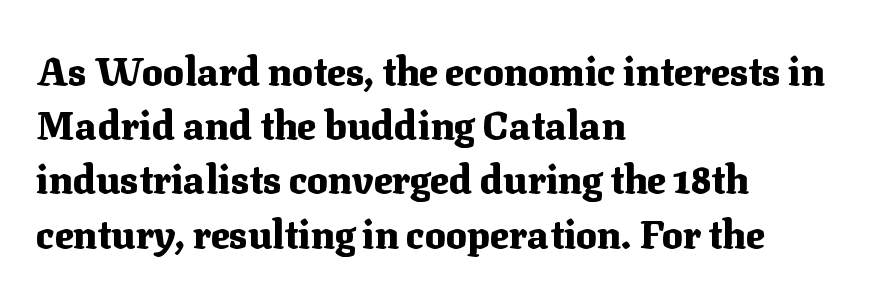
Q: Is the text bold? A: Yes.
Q: Is the text italic (slanted)? A: No, it is upright.
Q: Is the typeface a serif or a sans-serif typeface? A: Serif.
Q: Is the text underlined? A: No.
Q: How is the paragraph aligned? A: Left-aligned.
Q: Is the spacing between letters normal or unusually wide? A: Normal.
Q: Is the spacing between lines tight, normal or loose? A: Normal.
Q: Width (condensed, normal, or wide)? A: Normal.
Q: Stroke contrast? A: Medium.
Q: x-height? A: Medium.
Q: Monospaced? A: No.
